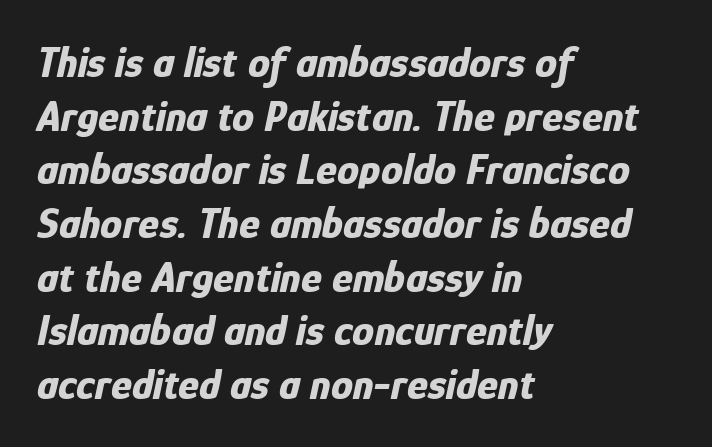
{"italic": "yes", "lean": "right", "slant_degrees": 12, "bold": "yes", "weight": "bold", "width": "condensed", "stroke_contrast": "low", "x_height": "medium", "monospaced": "no", "underline": "no", "align": "left", "line_spacing_ratio": 1.22, "letter_spacing": "normal", "letter_spacing_em": 0.0, "glyph_px": 44}
